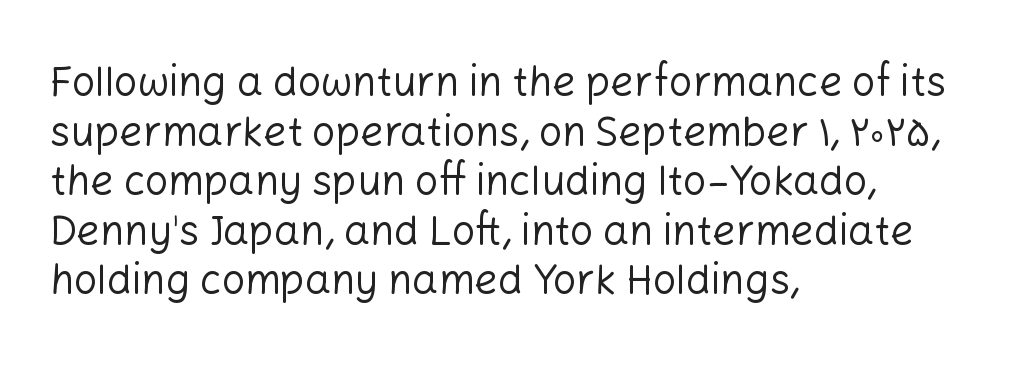
Tall strokes in this sample are plumb rather than angled. Are there feet on the stems? There aren't — it's a sans. The strokes are not fattened; the text isn't bold. The strip under each line holds only bare page. Observe the ordinary spacing: letters are neighbours, not strangers. The face used here is proportionally spaced, like ordinary book or web type.
